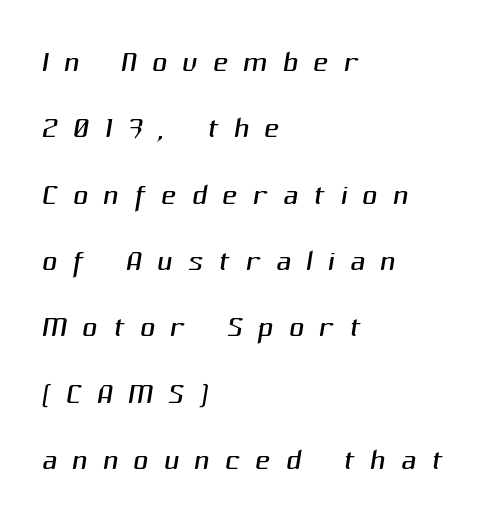
Q: Is the text bold? A: No.
Q: Is the typeface a serif or a sans-serif typeface? A: Sans-serif.
Q: Is the text underlined? A: No.
Q: How is the paragraph aligned? A: Left-aligned.
Q: Is the spacing between letters normal or unusually wide? A: Unusually wide.
Q: Is the spacing between lines tight, normal or loose? A: Normal.
Q: Width (condensed, normal, or wide)? A: Normal.
Q: Stroke contrast? A: Medium.
Q: x-height? A: Medium.
Q: Monospaced? A: No.
